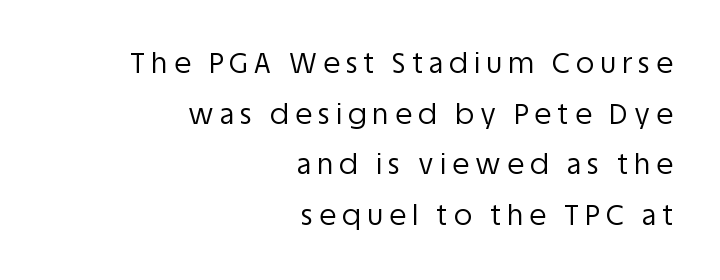
Caption: multi-line text, flush right, ragged left. Designer's note — italics off, roman on. The text was rendered using a sans face with plain stroke endings. The face used here is rendered with a markedly widened letterfit. The letters advance in unequal steps, a hallmark of proportional type. Type without underlining.
